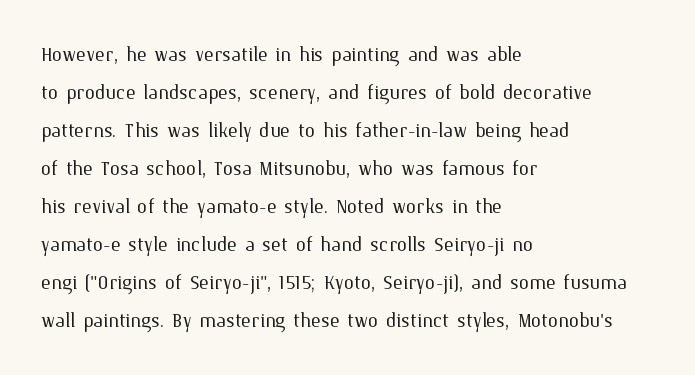
The image shows 26 px text type, upright; set left-aligned, normal line spacing (1.46x), normal letter spacing, not underlined.
